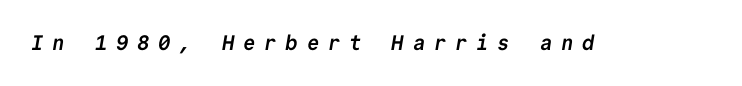
The image shows 21 px bold type; set unusually wide letter spacing (+0.41 em), not underlined.
